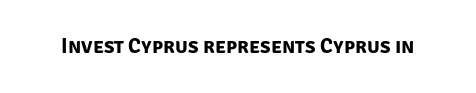
On the weight axis this lands at bold, roughly 700. Spacing between characters is what you'd get straight out of the box. Check under the words: just untouched page.
